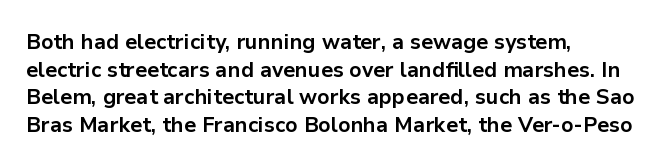
Q: Is the text bold? A: Yes.
Q: Is the text italic (slanted)? A: No, it is upright.
Q: Is the text underlined? A: No.
Q: How is the paragraph aligned? A: Left-aligned.
Q: Is the spacing between letters normal or unusually wide? A: Normal.
Q: Is the spacing between lines tight, normal or loose? A: Normal.
